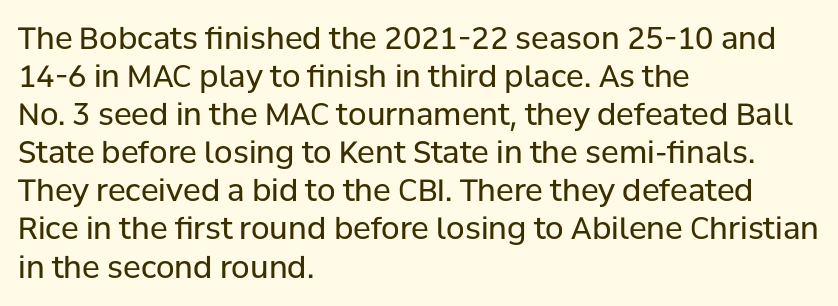
Q: Is the text bold? A: No.
Q: Is the text italic (slanted)? A: No, it is upright.
Q: Is the typeface a serif or a sans-serif typeface? A: Sans-serif.
Q: Is the text underlined? A: No.
Q: How is the paragraph aligned? A: Left-aligned.
Q: Is the spacing between letters normal or unusually wide? A: Normal.
Q: Is the spacing between lines tight, normal or loose? A: Normal.
Q: Width (condensed, normal, or wide)? A: Normal.
Q: Stroke contrast? A: Low.
Q: x-height? A: Medium.
Q: Monospaced? A: No.
